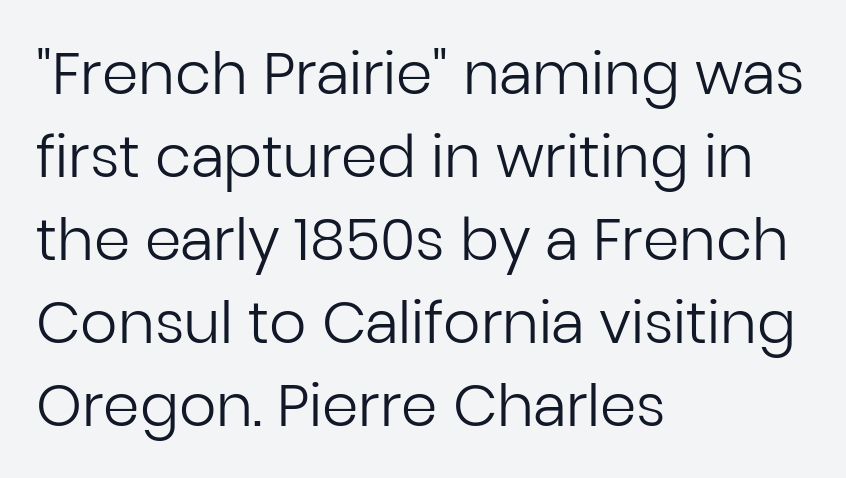
{"serif": "no", "italic": "no", "bold": "no", "weight": "regular", "width": "normal", "stroke_contrast": "low", "x_height": "medium", "monospaced": "no", "underline": "no", "align": "left", "line_spacing": "normal", "line_spacing_ratio": 1.43, "letter_spacing": "normal", "letter_spacing_em": 0.0, "glyph_px": 58}
